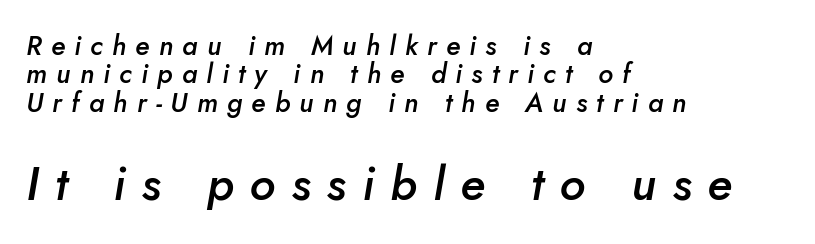
The image shows 47 px semibold type, italic (leaning right); set left-aligned, tight line spacing (1.05x), unusually wide letter spacing (+0.34 em), not underlined; the second (bottom) block is 1.74x larger; low stroke contrast and a small x-height.
